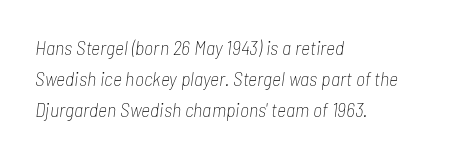
Unmarked baselines from the first word to the last. Emphasis-style slanted type is in use. The line-height multiplier appears to be the usual default. Layout note: lines flush left.
